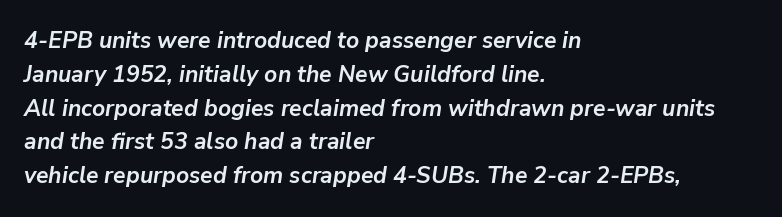
{"italic": "yes", "lean": "right", "slant_degrees": 9, "bold": "yes", "underline": "no", "align": "left", "line_spacing": "normal", "line_spacing_ratio": 1.47, "letter_spacing": "normal", "letter_spacing_em": 0.0, "glyph_px": 23}
